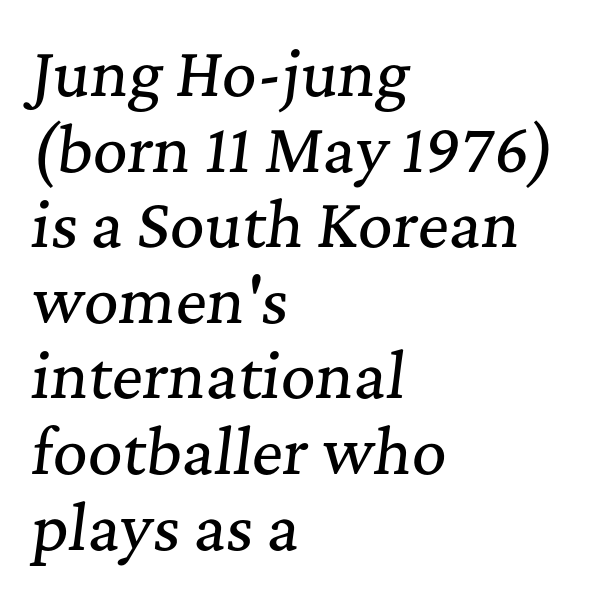
The rendering shows small feet on the letterforms — a serif design. These lines stack with their left ends in a neat column. Characters are canted at an angle relative to the baseline's perpendicular. Default kerning and tracking; the words read as compact shapes. Whoever set this chose a conventional vertical rhythm.
